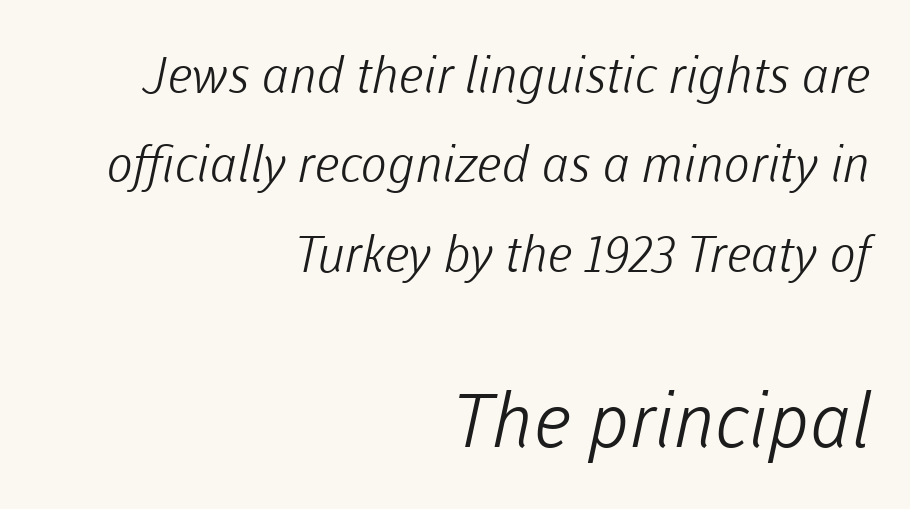
Descenders hang freely into open space. This is sans-serif lettering, the kind often seen on screens and signage. Nobody touched the tracking dial on this one. A quiet, ordinary-to-light weight characterises the typeface. Each letter keeps its own natural width here, so spacing adapts to shape. Character size in the trailing block exceeds that of the leading block.
